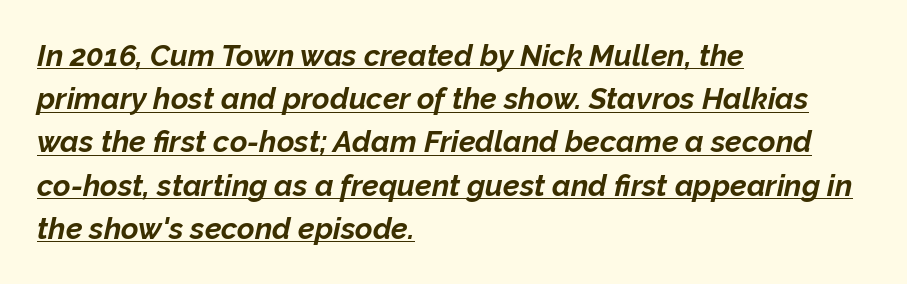
Line spacing here is normal. Its strokes are broad and dark, the hallmark of bold type. The specimen reads as italic at a glance. Check the space under the baseline: a stroke is drawn there. Do the characters align in a grid? No, the font is proportional. The face used here is rendered with its standard letterfit.
